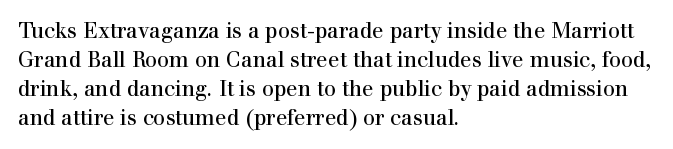
The image shows 21 px text type, upright; set left-aligned, normal line spacing (1.38x), normal letter spacing, not underlined.
